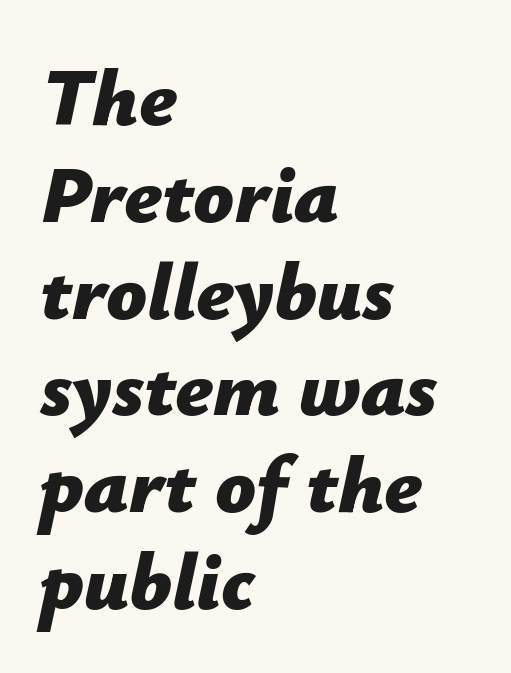
Teacher's note: observe the even left margin — that is flush-left alignment. A bare baseline throughout the passage. Look at the stroke-to-counter ratio: heavy, a bold. Spacing verdict: proportional, widths tailored to each character.
